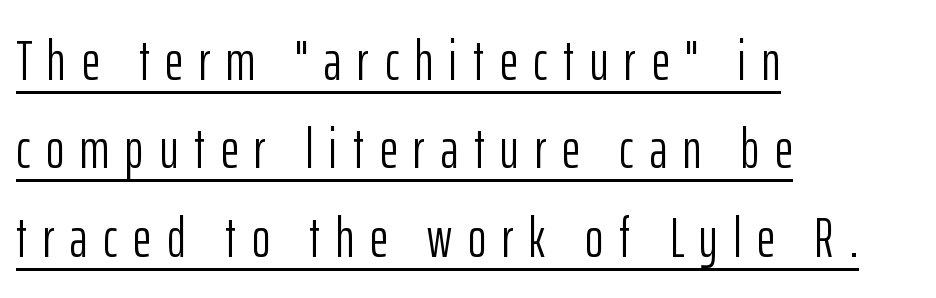
The image shows 56 px light, condensed sans-serif type, upright; set left-aligned, normal line spacing (1.58x), unusually wide letter spacing (+0.28 em), underlined; low stroke contrast and a medium x-height.
